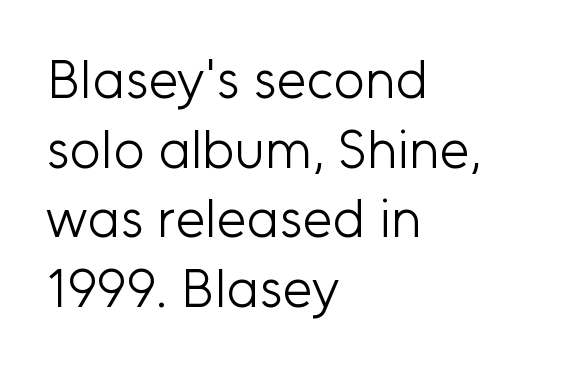
The image shows 54 px light sans-serif type, upright; set left-aligned, normal line spacing (1.29x), normal letter spacing, not underlined; low stroke contrast and a medium x-height.
